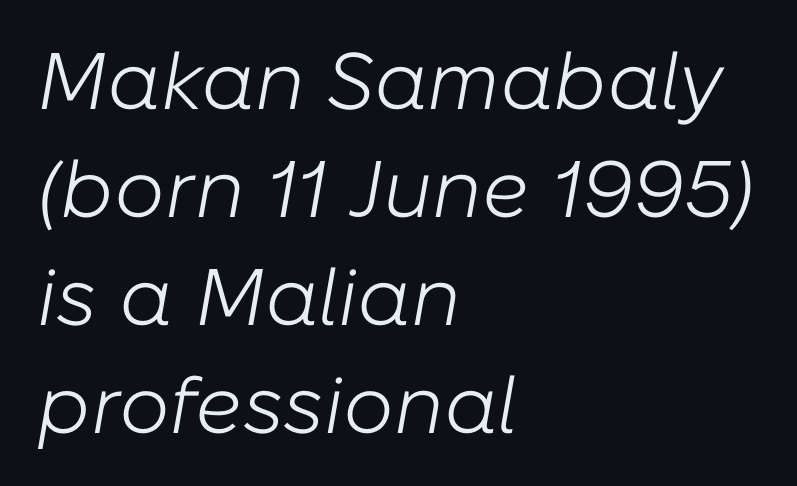
Q: Is the text bold? A: No.
Q: Is the text italic (slanted)? A: Yes, it leans right by about 10 degrees.
Q: Is the text underlined? A: No.
Q: How is the paragraph aligned? A: Left-aligned.
Q: Is the spacing between letters normal or unusually wide? A: Normal.
Q: Is the spacing between lines tight, normal or loose? A: Normal.
Q: Width (condensed, normal, or wide)? A: Normal.
Q: Stroke contrast? A: Low.
Q: x-height? A: Medium.
Q: Monospaced? A: No.
